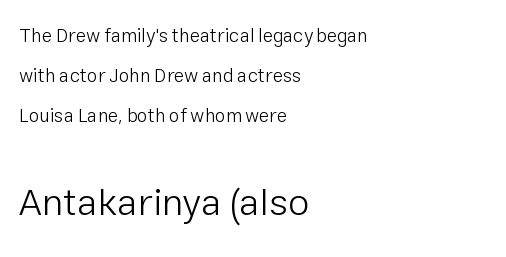
Whoever set this made the second block the dominant, larger element. The weight tops out at a normal text grade. Think of a printed novel: that variable character pitch is what you see here. To sum up the face: it is a sans, with no serifs. Designer's note — italics off, roman on.
